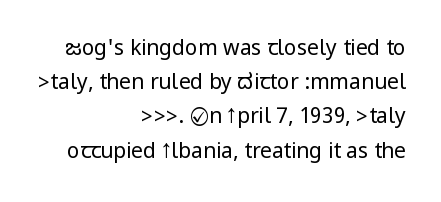
These lines are set flush right with a ragged left edge. Words appear dense and cohesive because spacing is normal. Leading matches the norm, producing a regular column. Posture: vertical.
